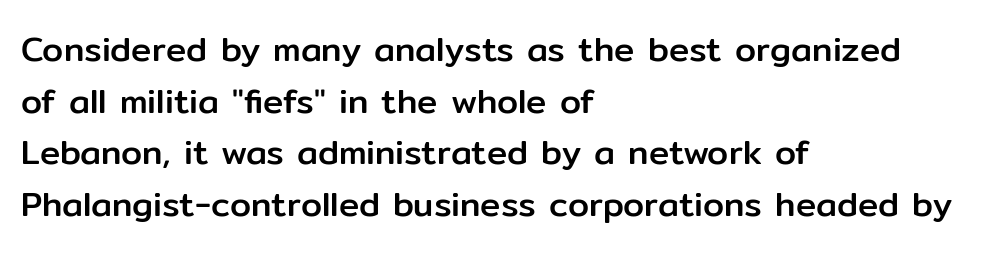
Note the varied advance widths — an 'i' is clearly narrower than an 'm'. The words here are not underlined. Students, note that the glyphs here touch the page at normal intervals. Classification — sans serif. The ragged edge is on the right, which tells us the setting is flush left.
